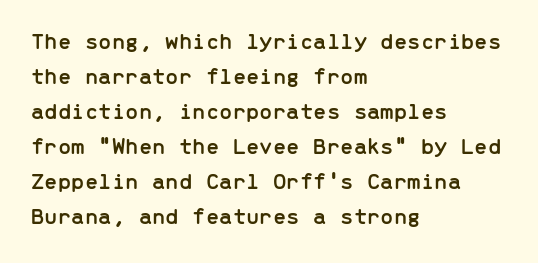
{"italic": "no", "underline": "no", "align": "left", "line_spacing": "normal", "line_spacing_ratio": 1.46, "letter_spacing": "normal", "letter_spacing_em": 0.0, "glyph_px": 24}
